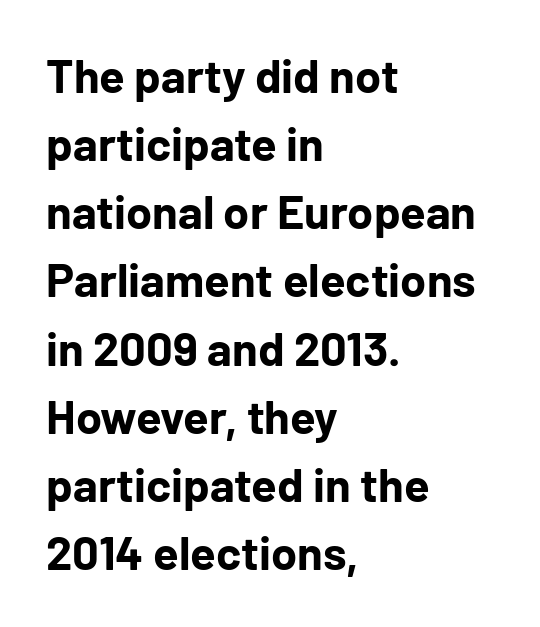
{"serif": "no", "italic": "no", "bold": "yes", "weight": "bold", "width": "normal", "stroke_contrast": "low", "x_height": "medium", "monospaced": "no", "underline": "no", "align": "left", "line_spacing": "normal", "line_spacing_ratio": 1.45, "letter_spacing": "normal", "letter_spacing_em": 0.0, "glyph_px": 47}
